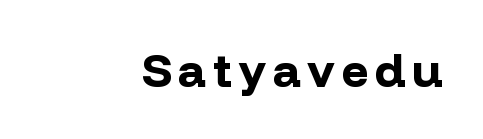
Lines of text with bare space underneath. The passage shown is typed in a proportional face where columns would drift. The ragged edge is on the left, which tells us the setting is flush right. Typesetter's note: full bold, strokes at maximum text heaviness. Rendered with straight, roman letterforms. Nope, no serifs anywhere on these letters.
